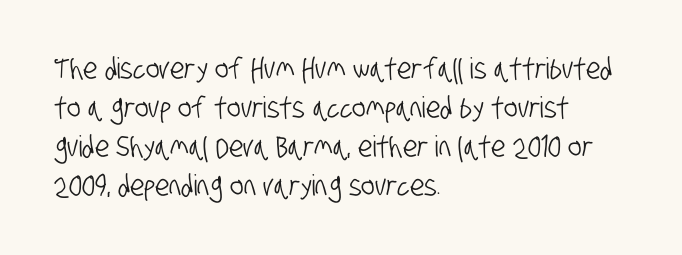
Q: Is the typeface a serif or a sans-serif typeface? A: Sans-serif.
Q: Is the text underlined? A: No.
Q: How is the paragraph aligned? A: Left-aligned.
Q: Is the spacing between letters normal or unusually wide? A: Normal.
Q: Is the spacing between lines tight, normal or loose? A: Normal.
Q: Width (condensed, normal, or wide)? A: Condensed.
Q: Stroke contrast? A: Low.
Q: x-height? A: Large.
Q: Monospaced? A: No.
